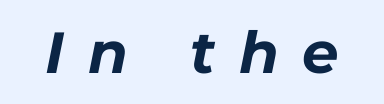
Q: Is the text bold? A: Yes.
Q: Is the text italic (slanted)? A: Yes, it leans right by about 11 degrees.
Q: Is the text underlined? A: No.
Q: Is the spacing between letters normal or unusually wide? A: Unusually wide.
Q: Width (condensed, normal, or wide)? A: Normal.
Q: Stroke contrast? A: Low.
Q: x-height? A: Medium.
Q: Monospaced? A: No.
